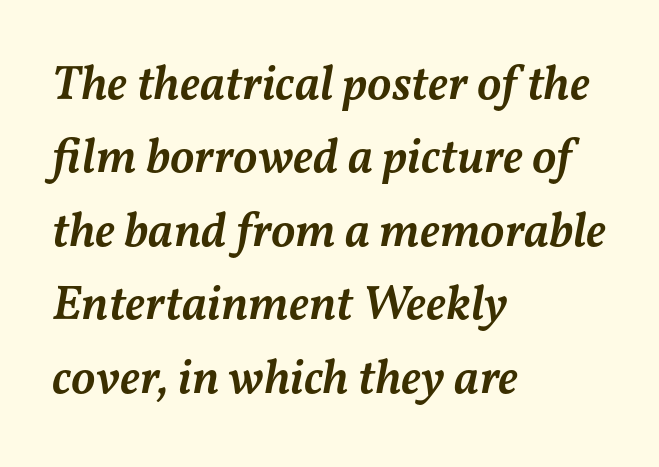
Every character sits at an angle, as italics do. Anything drawn beneath the words? Only blank space. Here the designer chose a conventional face with non-uniform glyph widths. Line spacing here is normal.
